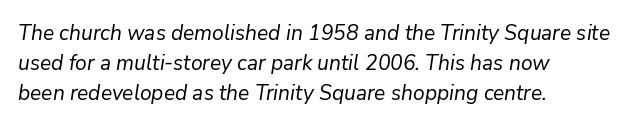
The image shows 21 px text type, italic (leaning right); set left-aligned, normal line spacing (1.42x), normal letter spacing, not underlined.
